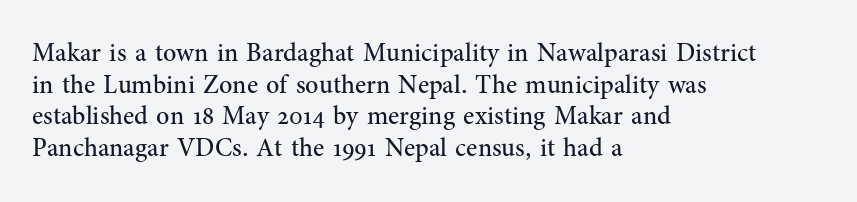
{"italic": "no", "bold": "no", "underline": "no", "align": "left", "line_spacing_ratio": 1.22, "letter_spacing": "normal", "letter_spacing_em": 0.0, "glyph_px": 26}
